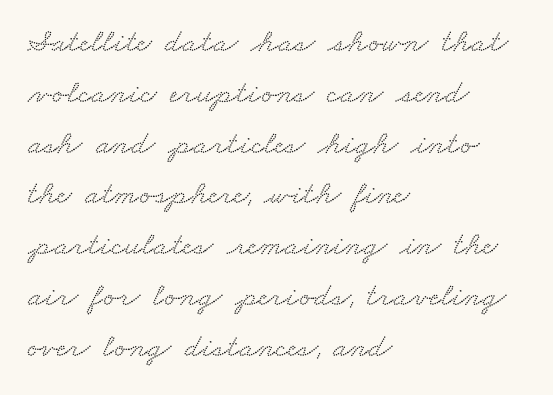
Inter-character spacing is left at the font's built-in metrics. The line-height multiplier appears to be the usual default. Note the varied advance widths — an 'i' is clearly narrower than an 'm'.
